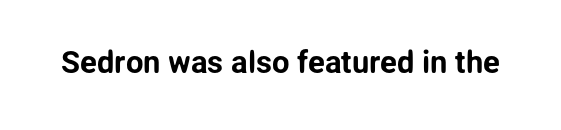
Q: Is the text italic (slanted)? A: No, it is upright.
Q: Is the typeface a serif or a sans-serif typeface? A: Sans-serif.
Q: Is the text underlined? A: No.
Q: Is the spacing between letters normal or unusually wide? A: Normal.
Q: Width (condensed, normal, or wide)? A: Normal.
Q: Stroke contrast? A: Low.
Q: x-height? A: Medium.
Q: Monospaced? A: No.
